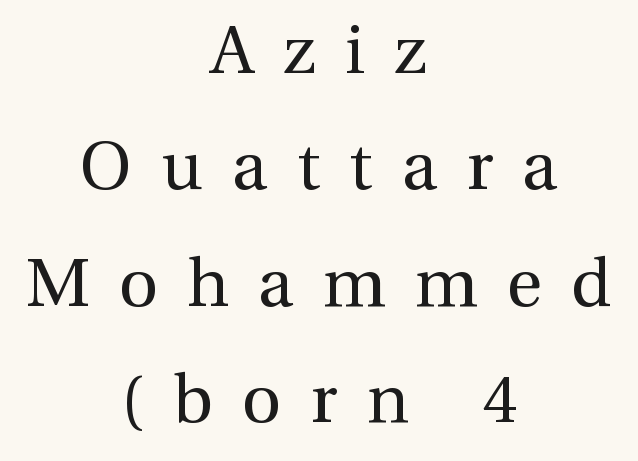
Q: Is the text bold? A: No.
Q: Is the text italic (slanted)? A: No, it is upright.
Q: Is the typeface a serif or a sans-serif typeface? A: Serif.
Q: Is the text underlined? A: No.
Q: How is the paragraph aligned? A: Centered.
Q: Is the spacing between letters normal or unusually wide? A: Unusually wide.
Q: Width (condensed, normal, or wide)? A: Normal.
Q: Stroke contrast? A: Medium.
Q: x-height? A: Medium.
Q: Monospaced? A: No.
